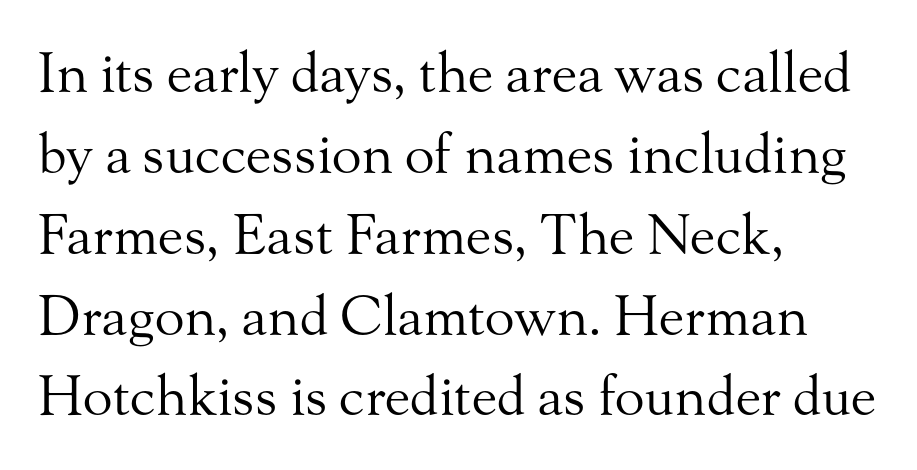
Regarding leading, the lines here are spaced in the standard way. The rendering uses natural spacing where letterforms have individual widths. No italicization has been applied; the sample stays upright. The face used here is rendered with its standard letterfit.
